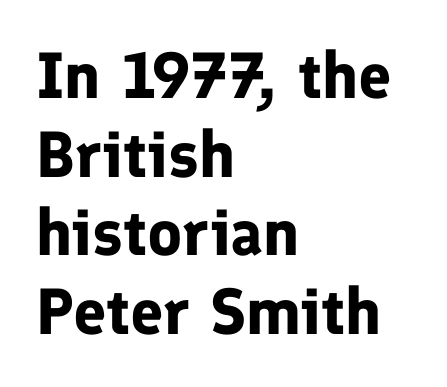
The image shows 65 px bold sans-serif type, upright; set left-aligned, line spacing 1.21x, normal letter spacing, not underlined; low stroke contrast and a medium x-height.
